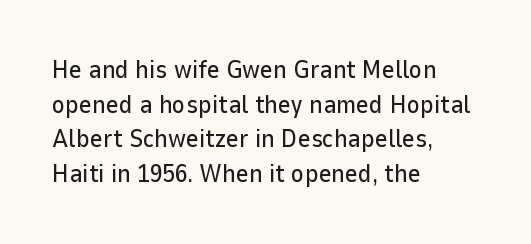
The image shows 25 px text type, upright; set left-aligned, normal line spacing (1.39x), normal letter spacing, not underlined.
